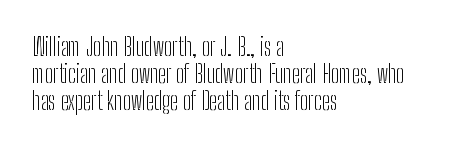
Q: Is the text bold? A: No.
Q: Is the text italic (slanted)? A: No, it is upright.
Q: Is the text underlined? A: No.
Q: How is the paragraph aligned? A: Left-aligned.
Q: Is the spacing between letters normal or unusually wide? A: Normal.
Q: Is the spacing between lines tight, normal or loose? A: Tight.
